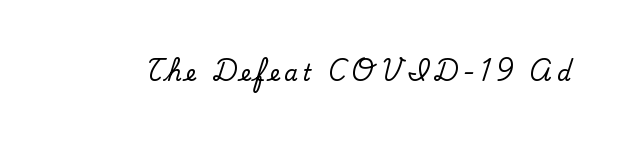
{"underline": "no", "letter_spacing": "wide", "letter_spacing_em": 0.21, "glyph_px": 22}
